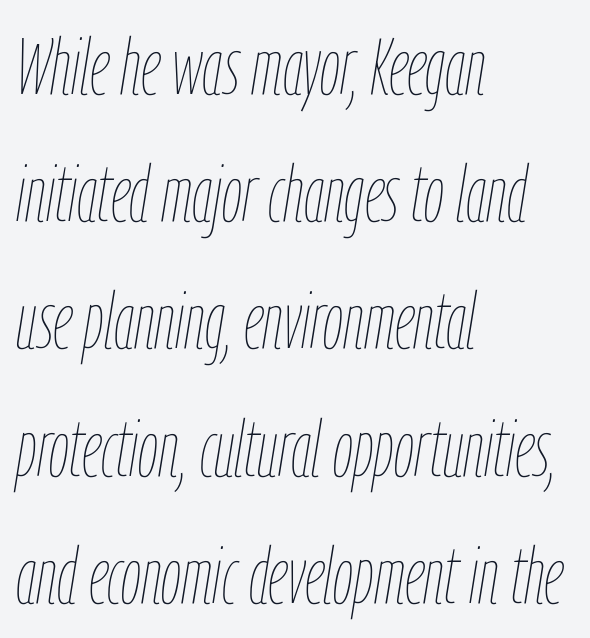
Tall strokes in this sample are angled rather than plumb. Teacher's note: observe the even left margin — that is flush-left alignment. The area under the type is left untouched. The characters are drawn with everyday or finer stroke widths. Each letter keeps its own natural width here, so spacing adapts to shape. Horizontal bands of white between lines are of average thickness.
